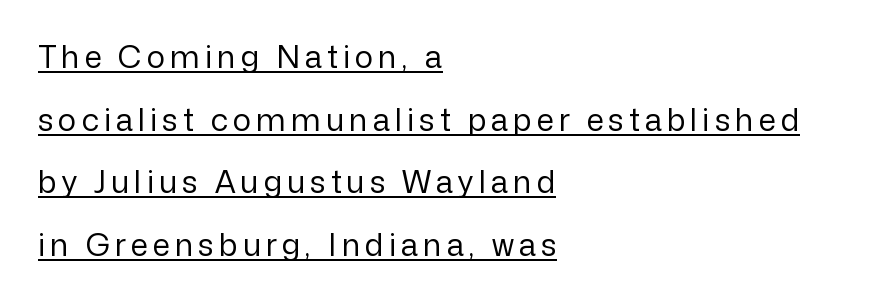
Q: Is the text bold? A: No.
Q: Is the text italic (slanted)? A: No, it is upright.
Q: Is the typeface a serif or a sans-serif typeface? A: Sans-serif.
Q: Is the text underlined? A: Yes.
Q: How is the paragraph aligned? A: Left-aligned.
Q: Is the spacing between lines tight, normal or loose? A: Loose.
Q: Width (condensed, normal, or wide)? A: Normal.
Q: Stroke contrast? A: Low.
Q: x-height? A: Medium.
Q: Monospaced? A: No.
